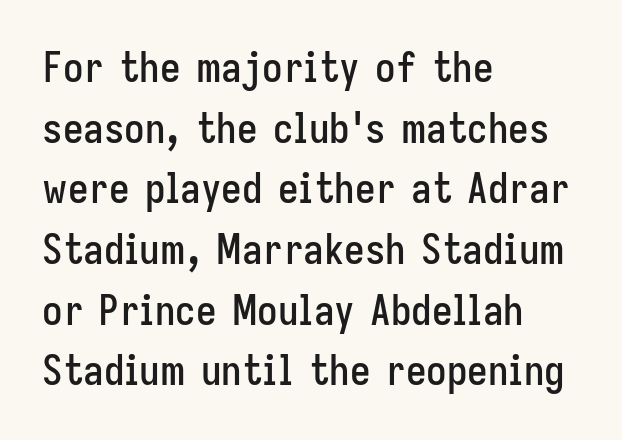
{"serif": "no", "italic": "no", "width": "condensed", "stroke_contrast": "low", "x_height": "medium", "monospaced": "no", "underline": "no", "align": "left", "line_spacing": "normal", "line_spacing_ratio": 1.48, "letter_spacing": "normal", "letter_spacing_em": 0.0, "glyph_px": 41}
